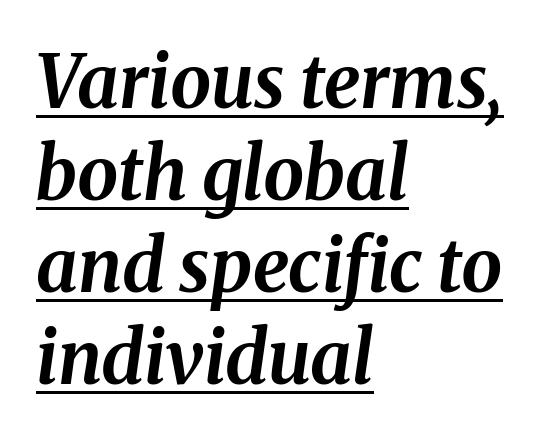
The image shows 73 px bold type, italic (leaning right); set left-aligned, normal line spacing (1.26x), normal letter spacing, underlined; medium stroke contrast and a medium x-height.
